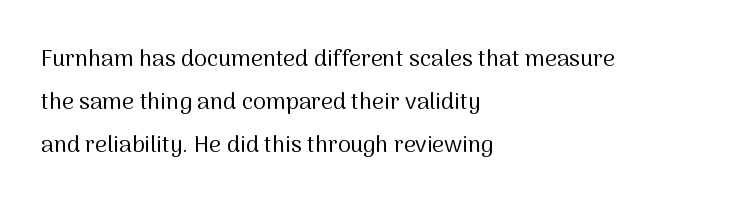
Q: Is the text bold? A: No.
Q: Is the text italic (slanted)? A: No, it is upright.
Q: Is the text underlined? A: No.
Q: How is the paragraph aligned? A: Left-aligned.
Q: Is the spacing between letters normal or unusually wide? A: Normal.
